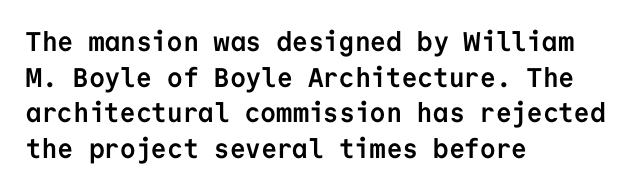
{"italic": "no", "bold": "yes", "underline": "no", "align": "left", "line_spacing": "normal", "line_spacing_ratio": 1.32, "letter_spacing": "normal", "letter_spacing_em": 0.0, "glyph_px": 27}
